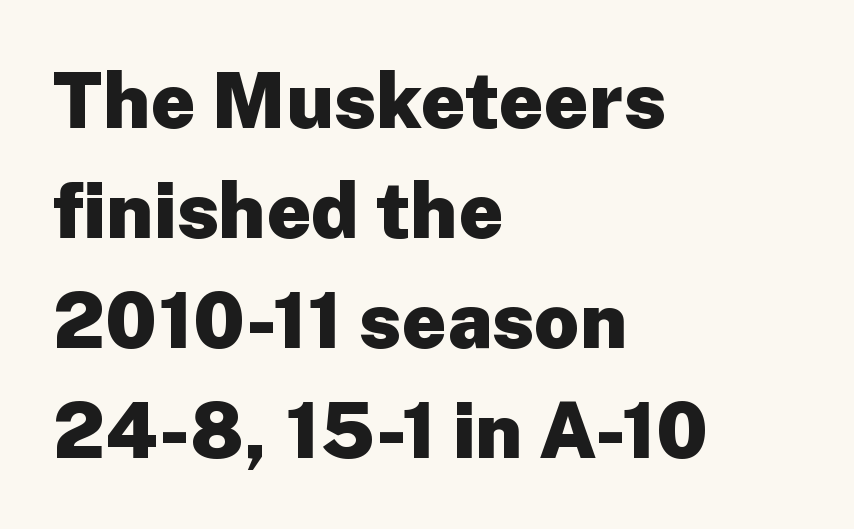
The image shows 78 px heavy sans-serif type, upright; set left-aligned, normal line spacing (1.41x), normal letter spacing, not underlined; low stroke contrast and a medium x-height.
